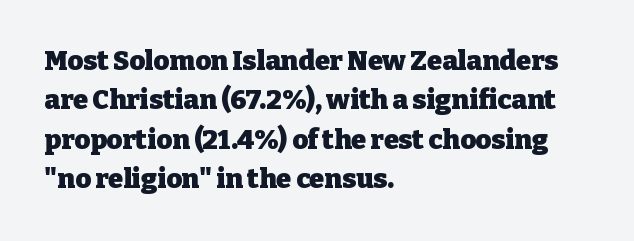
{"italic": "no", "bold": "yes", "underline": "no", "align": "left", "line_spacing": "normal", "line_spacing_ratio": 1.46, "letter_spacing": "normal", "letter_spacing_em": 0.0, "glyph_px": 27}
